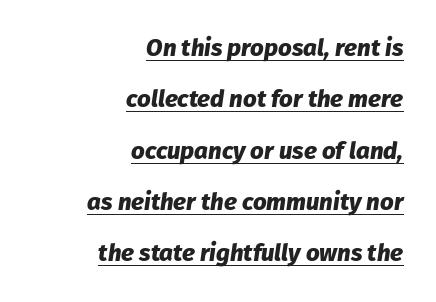
Q: Is the text bold? A: Yes.
Q: Is the text italic (slanted)? A: Yes, it leans right by about 8 degrees.
Q: Is the text underlined? A: Yes.
Q: How is the paragraph aligned? A: Right-aligned.
Q: Is the spacing between letters normal or unusually wide? A: Normal.
Q: Is the spacing between lines tight, normal or loose? A: Loose.
